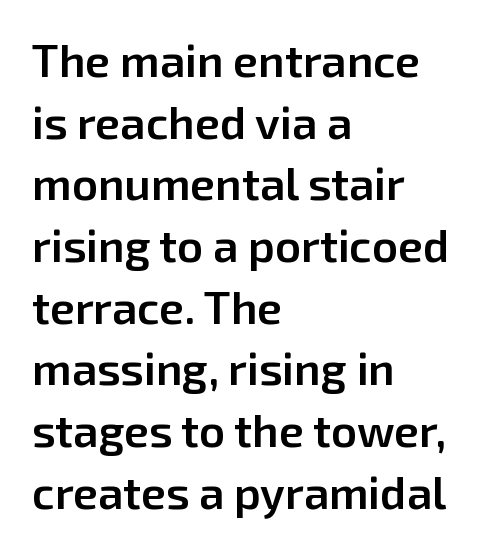
Q: Is the text bold? A: Semi-bold.
Q: Is the text italic (slanted)? A: No, it is upright.
Q: Is the typeface a serif or a sans-serif typeface? A: Sans-serif.
Q: Is the text underlined? A: No.
Q: How is the paragraph aligned? A: Left-aligned.
Q: Is the spacing between letters normal or unusually wide? A: Normal.
Q: Is the spacing between lines tight, normal or loose? A: Normal.
Q: Width (condensed, normal, or wide)? A: Normal.
Q: Stroke contrast? A: Low.
Q: x-height? A: Medium.
Q: Monospaced? A: No.
